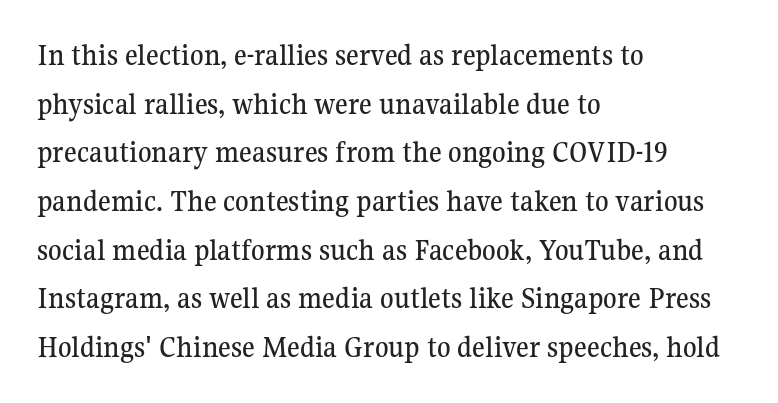
The words here are not underlined. Each letter keeps its own natural width here, so spacing adapts to shape. Does the leading feel generous? No, just average. Designer's note — italics off, roman on. Spacing between characters is what you'd get straight out of the box. Notice how the passage keeps a crisp vertical edge on the left only.
